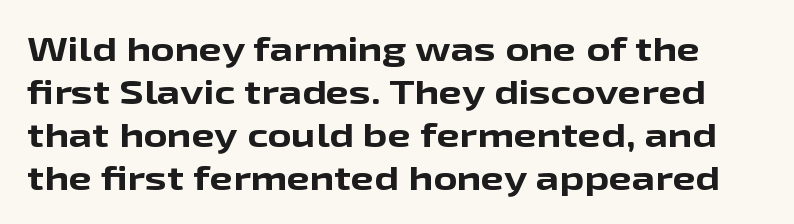
{"serif": "no", "italic": "no", "bold": "yes", "weight": "bold", "width": "wide", "stroke_contrast": "low", "x_height": "medium", "monospaced": "no", "underline": "no", "line_spacing": "normal", "line_spacing_ratio": 1.3, "letter_spacing": "normal", "letter_spacing_em": 0.0, "glyph_px": 33}
